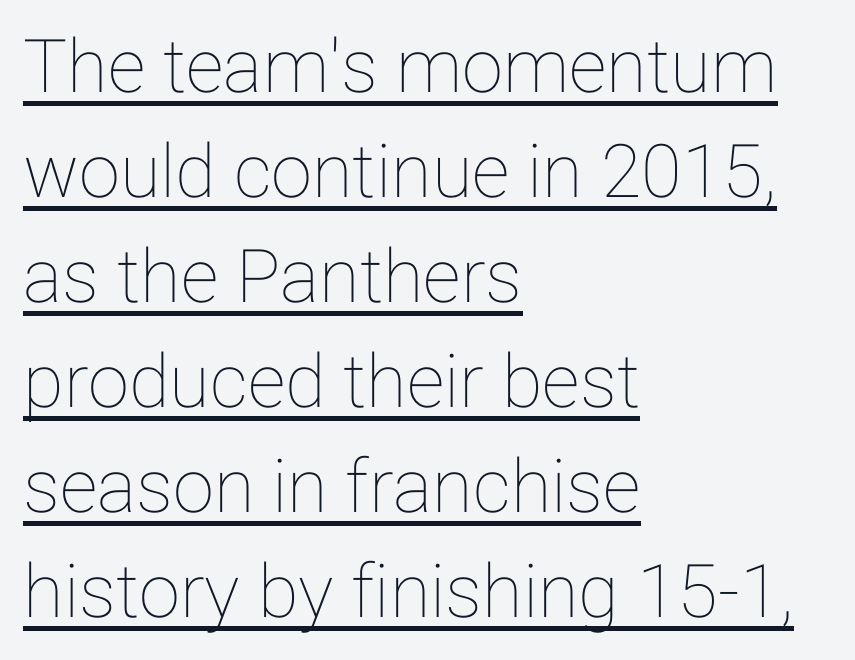
The image shows 74 px text type, upright; set left-aligned, normal line spacing (1.42x), normal letter spacing, underlined; low stroke contrast and a medium x-height.
